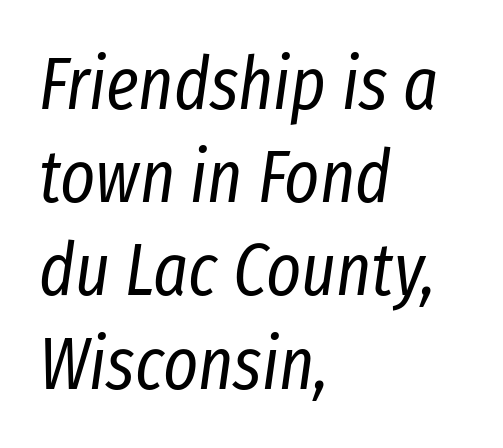
Counters stay open thanks to moderate or lighter strokes. Words appear dense and cohesive because spacing is normal. Type without underlining. These lines are set flush left with a ragged right edge.
